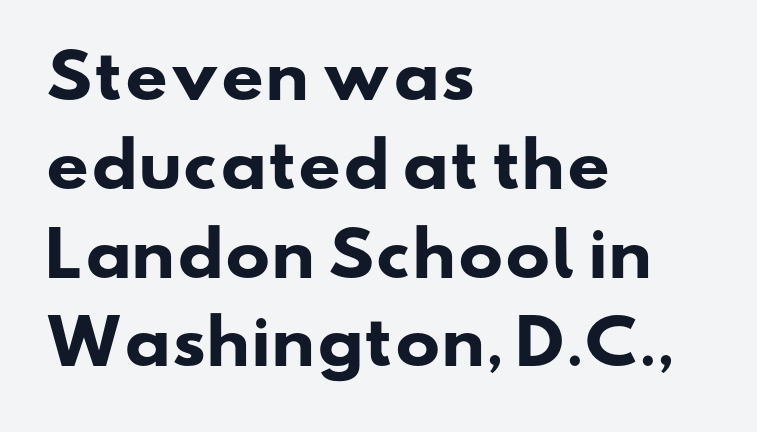
Q: Is the text bold? A: Yes.
Q: Is the typeface a serif or a sans-serif typeface? A: Sans-serif.
Q: Is the text underlined? A: No.
Q: How is the paragraph aligned? A: Left-aligned.
Q: Is the spacing between letters normal or unusually wide? A: Normal.
Q: Is the spacing between lines tight, normal or loose? A: Normal.
Q: Width (condensed, normal, or wide)? A: Wide.
Q: Stroke contrast? A: Low.
Q: x-height? A: Small.
Q: Monospaced? A: No.
